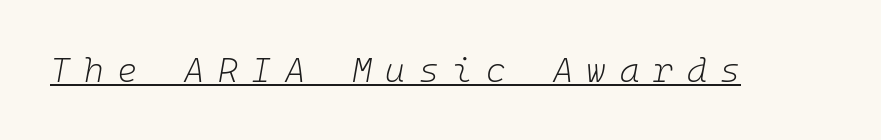
{"italic": "yes", "lean": "right", "slant_degrees": 10, "bold": "no", "weight": "light", "width": "normal", "stroke_contrast": "low", "x_height": "medium", "underline": "yes", "letter_spacing": "wide", "letter_spacing_em": 0.4, "glyph_px": 34}
